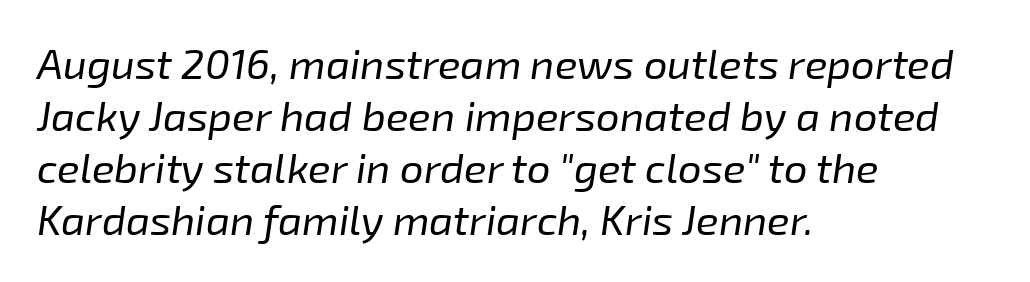
{"italic": "yes", "lean": "right", "slant_degrees": 8, "bold": "no", "weight": "regular", "width": "normal", "stroke_contrast": "low", "x_height": "medium", "monospaced": "no", "underline": "no", "align": "left", "line_spacing_ratio": 1.24, "letter_spacing": "normal", "letter_spacing_em": 0.0, "glyph_px": 42}
